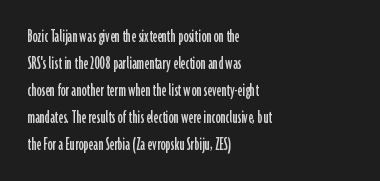
The image shows 20 px text type, upright; set left-aligned, normal line spacing (1.35x), normal letter spacing, not underlined.
